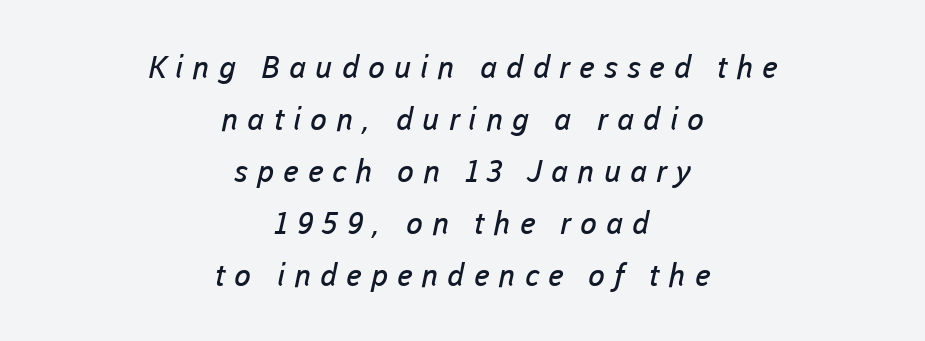
The image shows 31 px regular-weight sans-serif type; set centered, normal line spacing (1.68x), unusually wide letter spacing (+0.29 em), not underlined; low stroke contrast and a medium x-height.
